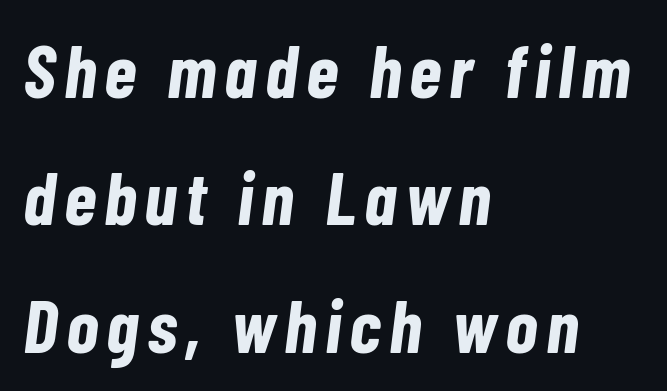
{"italic": "yes", "lean": "right", "slant_degrees": 7, "bold": "yes", "weight": "bold", "width": "condensed", "stroke_contrast": "low", "x_height": "medium", "monospaced": "no", "underline": "no", "align": "left", "line_spacing": "normal", "line_spacing_ratio": 1.7, "glyph_px": 75}
